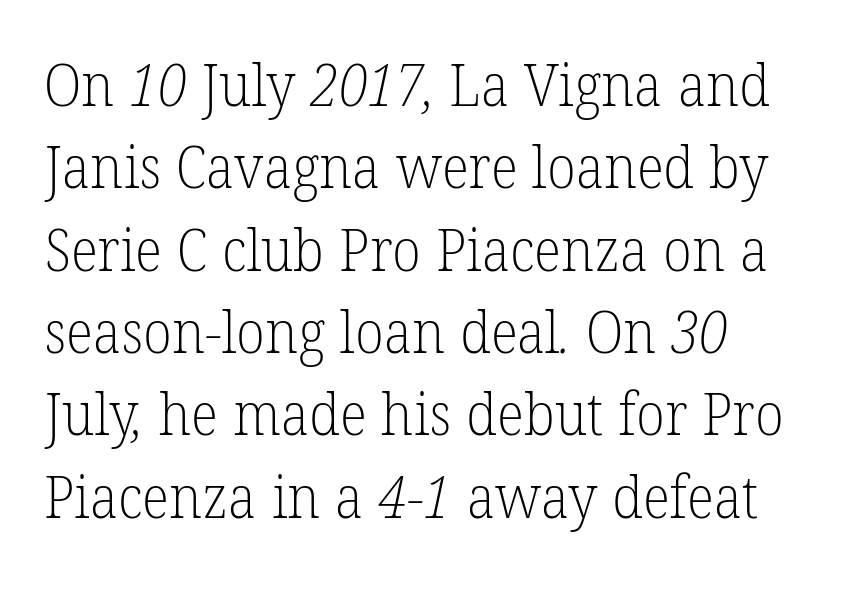
Q: Is the text bold? A: No.
Q: Is the typeface a serif or a sans-serif typeface? A: Serif.
Q: Is the text underlined? A: No.
Q: How is the paragraph aligned? A: Left-aligned.
Q: Is the spacing between letters normal or unusually wide? A: Normal.
Q: Is the spacing between lines tight, normal or loose? A: Normal.
Q: Width (condensed, normal, or wide)? A: Normal.
Q: Stroke contrast? A: Low.
Q: x-height? A: Medium.
Q: Monospaced? A: No.
